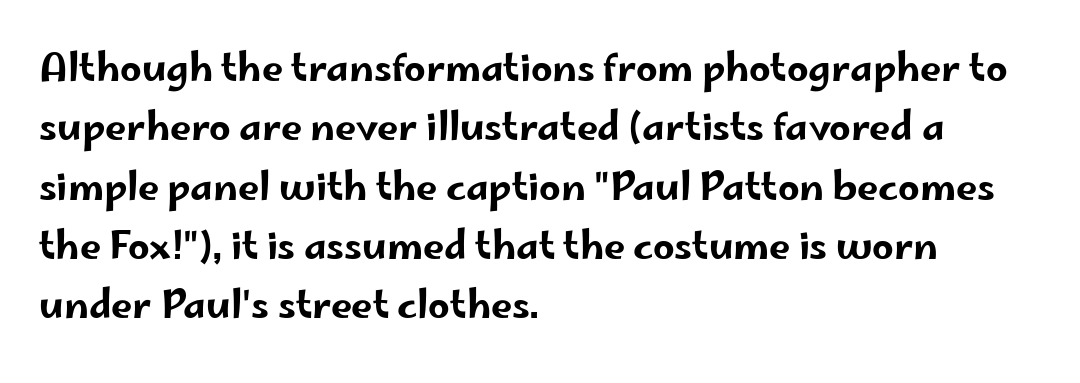
The image shows 38 px wide sans-serif type, upright; set left-aligned, normal line spacing (1.56x), normal letter spacing, not underlined; low stroke contrast and a small x-height.
